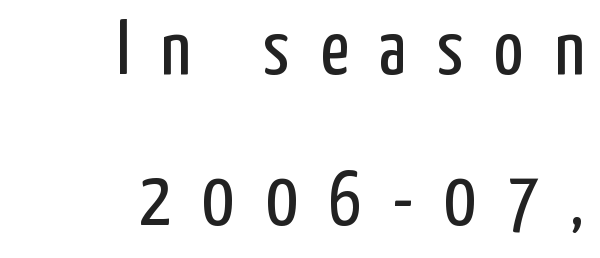
Summary of vertical rhythm: relaxed, with wide interline spacing. One-word summary of the alignment: right. The glyphs are unaccompanied by any horizontal stroke below them. In terms of posture, this sample is upright. Letters have the restrained weight of plain body copy at most. To sum up the face: it is a sans, with no serifs.
